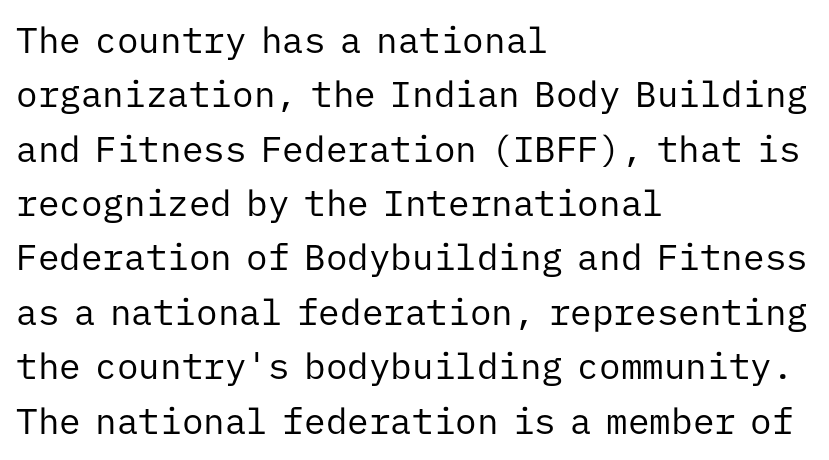
{"serif": "no", "italic": "no", "bold": "no", "weight": "regular", "width": "normal", "stroke_contrast": "low", "x_height": "medium", "monospaced": "yes", "underline": "no", "align": "left", "line_spacing": "normal", "line_spacing_ratio": 1.51, "letter_spacing": "normal", "letter_spacing_em": 0.0, "glyph_px": 36}
